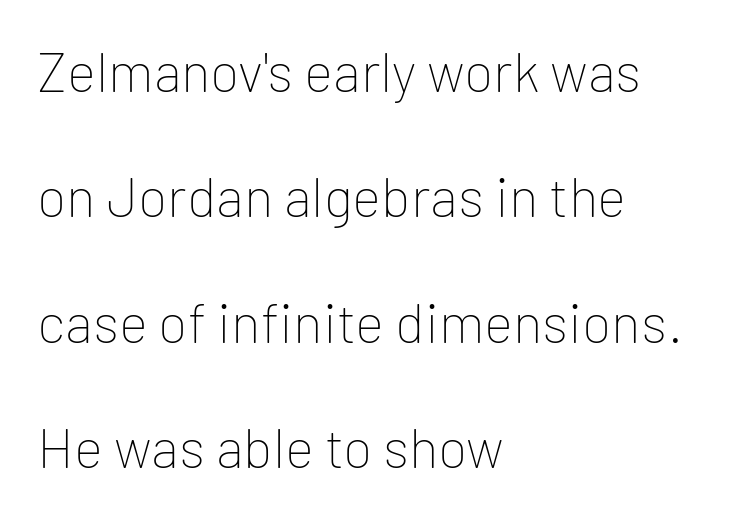
Bold? No — there's no thickening of the strokes. These lines keep a tight, regular rhythm from letter to letter. Alignment: flush left. The space directly below the letters is spotless.
